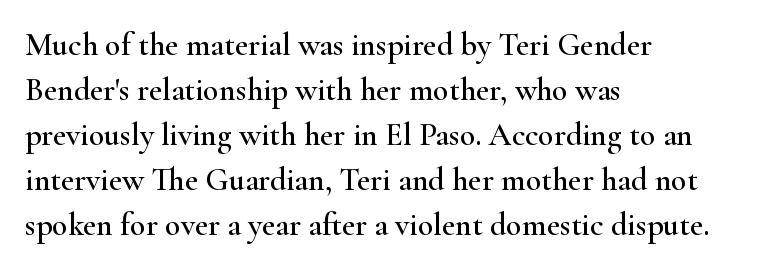
Q: Is the text italic (slanted)? A: No, it is upright.
Q: Is the typeface a serif or a sans-serif typeface? A: Serif.
Q: Is the text underlined? A: No.
Q: How is the paragraph aligned? A: Left-aligned.
Q: Is the spacing between letters normal or unusually wide? A: Normal.
Q: Is the spacing between lines tight, normal or loose? A: Normal.
Q: Width (condensed, normal, or wide)? A: Wide.
Q: Stroke contrast? A: High.
Q: x-height? A: Small.
Q: Monospaced? A: No.
